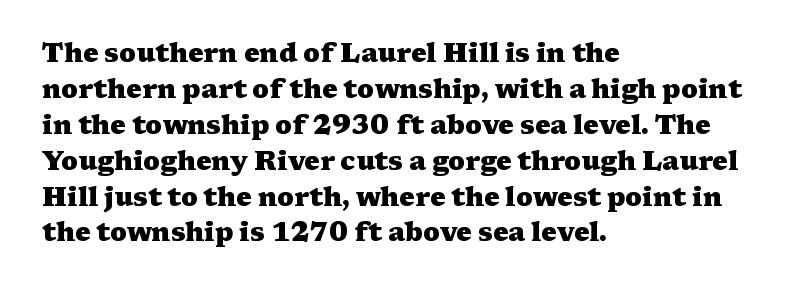
Q: Is the text bold? A: Yes.
Q: Is the text italic (slanted)? A: No, it is upright.
Q: Is the text underlined? A: No.
Q: How is the paragraph aligned? A: Left-aligned.
Q: Is the spacing between letters normal or unusually wide? A: Normal.
Q: Is the spacing between lines tight, normal or loose? A: Normal.
